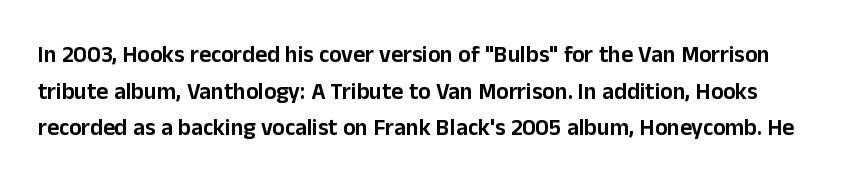
{"italic": "no", "underline": "no", "line_spacing": "normal", "line_spacing_ratio": 1.59, "letter_spacing": "normal", "letter_spacing_em": 0.0, "glyph_px": 23}
